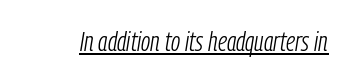
{"italic": "yes", "lean": "right", "slant_degrees": 9, "bold": "no", "weight": "light", "width": "condensed", "stroke_contrast": "low", "x_height": "medium", "monospaced": "no", "underline": "yes", "letter_spacing": "normal", "letter_spacing_em": 0.0, "glyph_px": 28}
